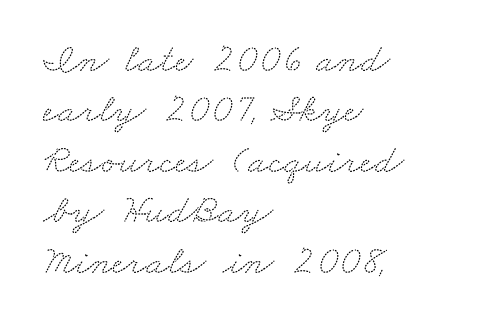
Q: Is the typeface a serif or a sans-serif typeface? A: Serif.
Q: Is the text underlined? A: No.
Q: How is the paragraph aligned? A: Left-aligned.
Q: Is the spacing between letters normal or unusually wide? A: Normal.
Q: Width (condensed, normal, or wide)? A: Wide.
Q: Stroke contrast? A: Medium.
Q: x-height? A: Small.
Q: Monospaced? A: No.
